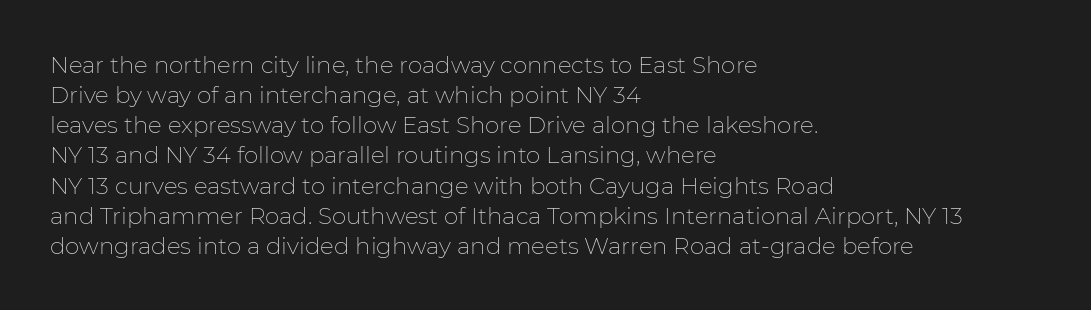
Q: Is the text bold? A: No.
Q: Is the text italic (slanted)? A: No, it is upright.
Q: Is the text underlined? A: No.
Q: How is the paragraph aligned? A: Left-aligned.
Q: Is the spacing between letters normal or unusually wide? A: Normal.
Q: Is the spacing between lines tight, normal or loose? A: Normal.
